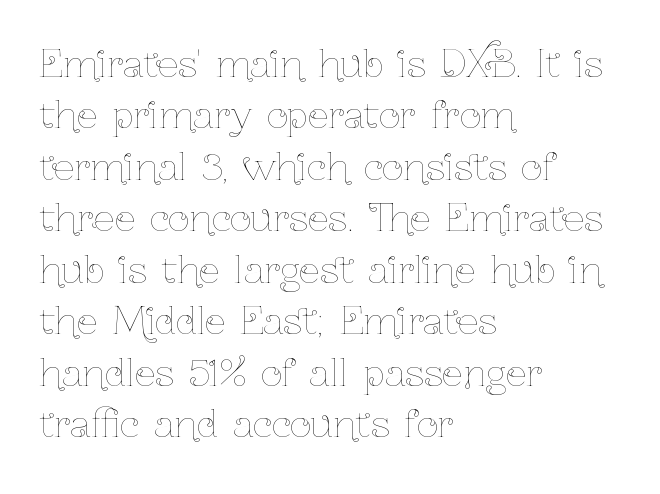
{"italic": "no", "bold": "no", "weight": "thin", "width": "condensed", "stroke_contrast": "low", "x_height": "medium", "monospaced": "no", "underline": "no", "align": "left", "line_spacing": "normal", "line_spacing_ratio": 1.39, "letter_spacing": "normal", "letter_spacing_em": 0.0, "glyph_px": 37}
